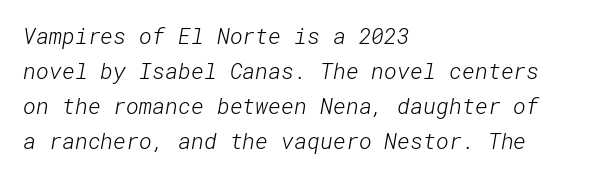
{"bold": "no", "underline": "no", "align": "left", "line_spacing": "normal", "line_spacing_ratio": 1.59, "letter_spacing": "normal", "letter_spacing_em": 0.0, "glyph_px": 22}
